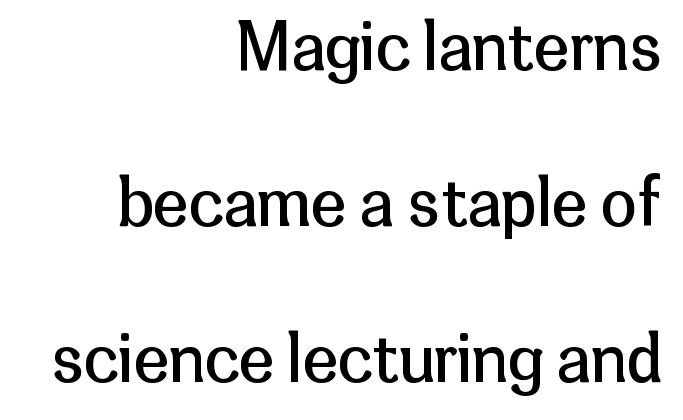
Q: Is the text bold? A: No.
Q: Is the text italic (slanted)? A: No, it is upright.
Q: Is the typeface a serif or a sans-serif typeface? A: Sans-serif.
Q: Is the text underlined? A: No.
Q: How is the paragraph aligned? A: Right-aligned.
Q: Is the spacing between letters normal or unusually wide? A: Normal.
Q: Is the spacing between lines tight, normal or loose? A: Loose.
Q: Width (condensed, normal, or wide)? A: Normal.
Q: Stroke contrast? A: Low.
Q: x-height? A: Medium.
Q: Monospaced? A: No.
